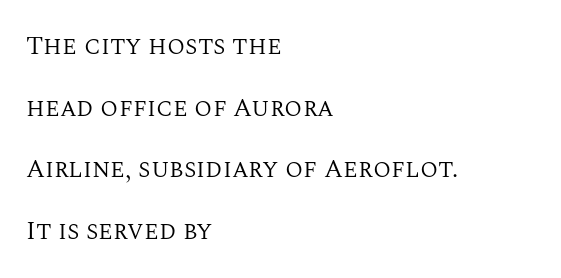
Is the type heavy? It reads as light-to-regular instead. You can tell it's not italic because the verticals are truly vertical. There is no visible air inserted between adjacent glyphs. Summary of vertical rhythm: relaxed, with wide interline spacing. A student would call this left alignment; a typographer would say flush left, rag right. The string is rendered with underlining switched off.
